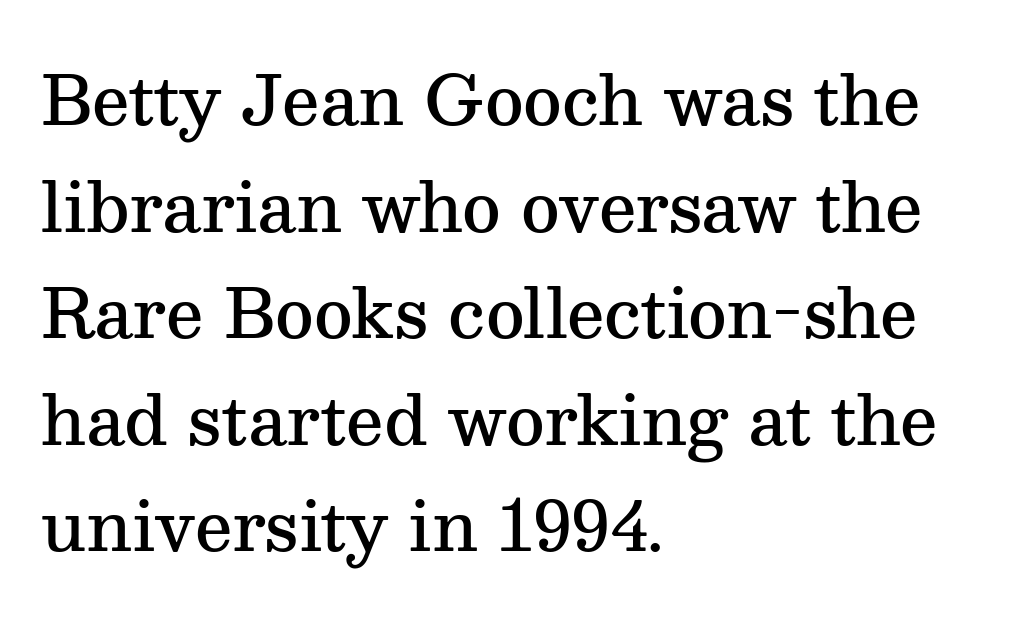
Q: Is the text bold? A: Semi-bold.
Q: Is the text italic (slanted)? A: No, it is upright.
Q: Is the typeface a serif or a sans-serif typeface? A: Serif.
Q: Is the text underlined? A: No.
Q: How is the paragraph aligned? A: Left-aligned.
Q: Is the spacing between letters normal or unusually wide? A: Normal.
Q: Is the spacing between lines tight, normal or loose? A: Normal.
Q: Width (condensed, normal, or wide)? A: Normal.
Q: Stroke contrast? A: Medium.
Q: x-height? A: Medium.
Q: Monospaced? A: No.
